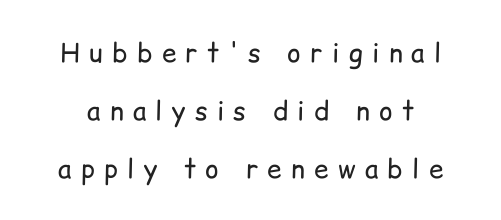
{"italic": "no", "bold": "no", "underline": "no", "line_spacing": "loose", "line_spacing_ratio": 2.24, "letter_spacing": "wide", "letter_spacing_em": 0.36, "glyph_px": 26}
